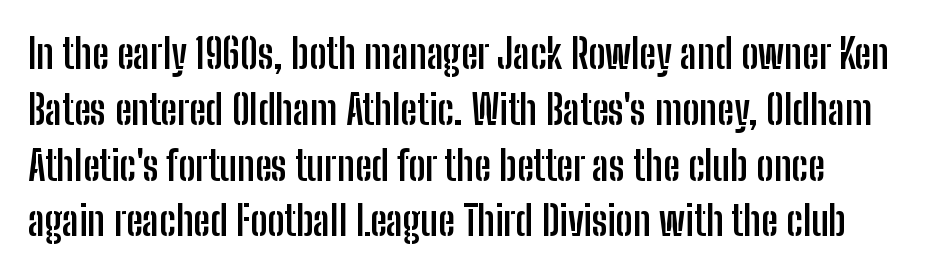
Spacing between characters is what you'd get straight out of the box. I'd describe the lettering as bold — thick and assertive. Is this a sans? Yes — the strokes have no serifs. Clear beneath every line of the passage.
